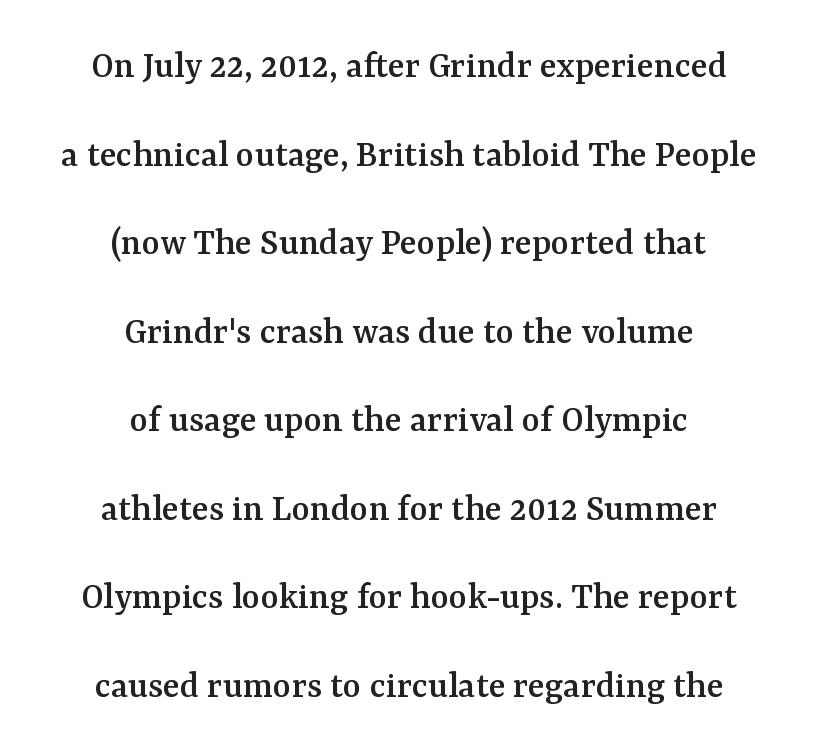
The image shows 39 px serif type, upright; set centered, loose line spacing (2.27x), normal letter spacing, not underlined; medium stroke contrast and a medium x-height.
